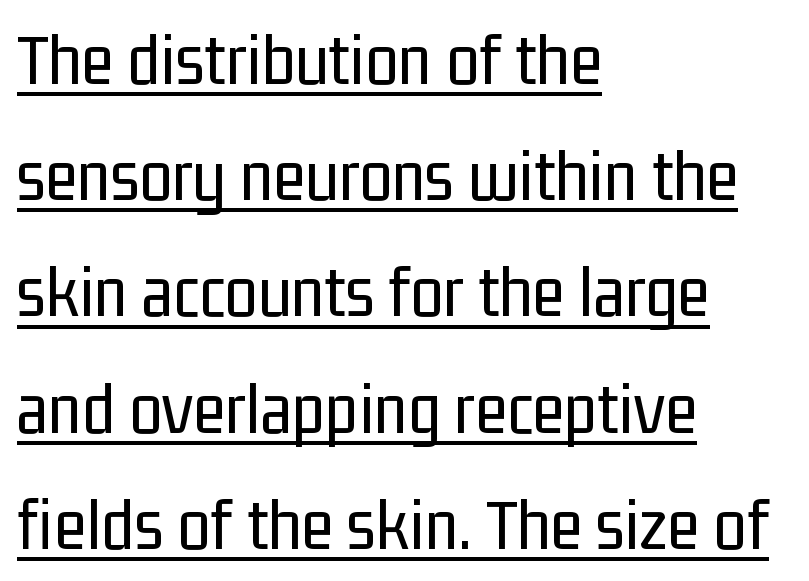
Letter spacing: default. Quick note: underline on. Each line starts at the same left margin while the right side varies. No extra ink here — the face is not bold. Look at the bottom of the vertical strokes: they stop flat, with no serifs. Upright lettering throughout.
